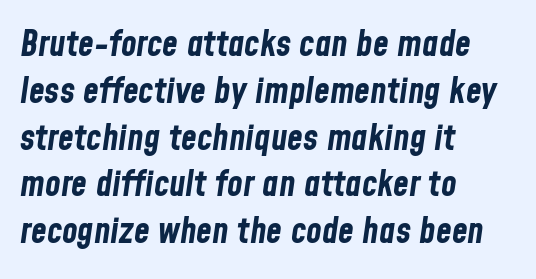
The image shows 36 px bold, condensed type, italic (leaning right); set left-aligned, normal line spacing (1.3x), normal letter spacing, not underlined; low stroke contrast and a medium x-height.
